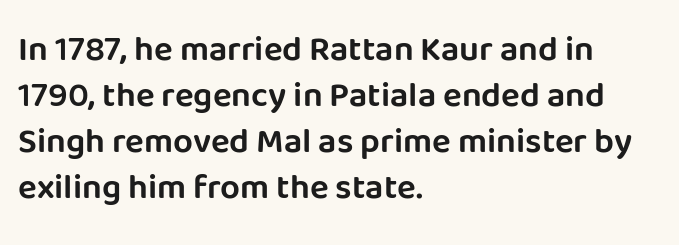
Q: Is the text italic (slanted)? A: No, it is upright.
Q: Is the typeface a serif or a sans-serif typeface? A: Sans-serif.
Q: Is the text underlined? A: No.
Q: How is the paragraph aligned? A: Left-aligned.
Q: Is the spacing between letters normal or unusually wide? A: Normal.
Q: Is the spacing between lines tight, normal or loose? A: Normal.
Q: Width (condensed, normal, or wide)? A: Normal.
Q: Stroke contrast? A: Low.
Q: x-height? A: Large.
Q: Monospaced? A: No.
